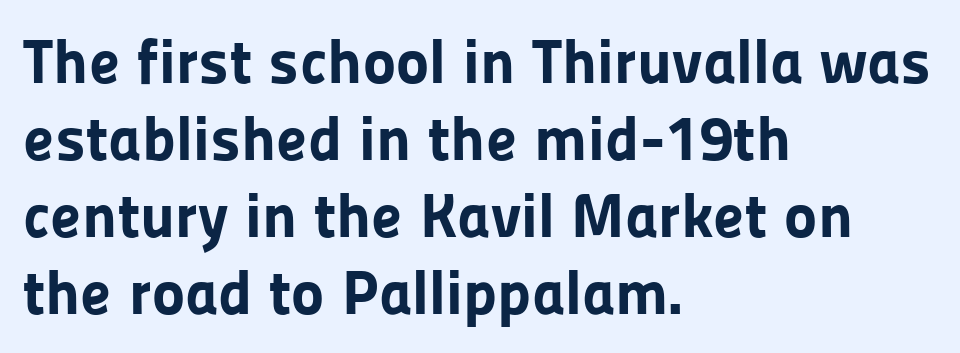
This is sans-serif lettering, the kind often seen on screens and signage. Left-aligned paragraph, ragged on the right. Posture: straight, roman, zero tilt. The letters advance in unequal steps, a hallmark of proportional type. Compared with typical body copy, the letter spacing here is the same. Anything drawn beneath the words? Only blank space.
